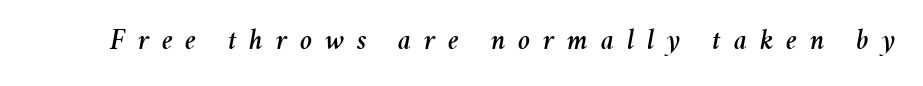
Q: Is the text italic (slanted)? A: Yes, it leans right by about 11 degrees.
Q: Is the text underlined? A: No.
Q: Is the spacing between letters normal or unusually wide? A: Unusually wide.
Q: Width (condensed, normal, or wide)? A: Normal.
Q: Stroke contrast? A: Medium.
Q: x-height? A: Medium.
Q: Monospaced? A: No.
